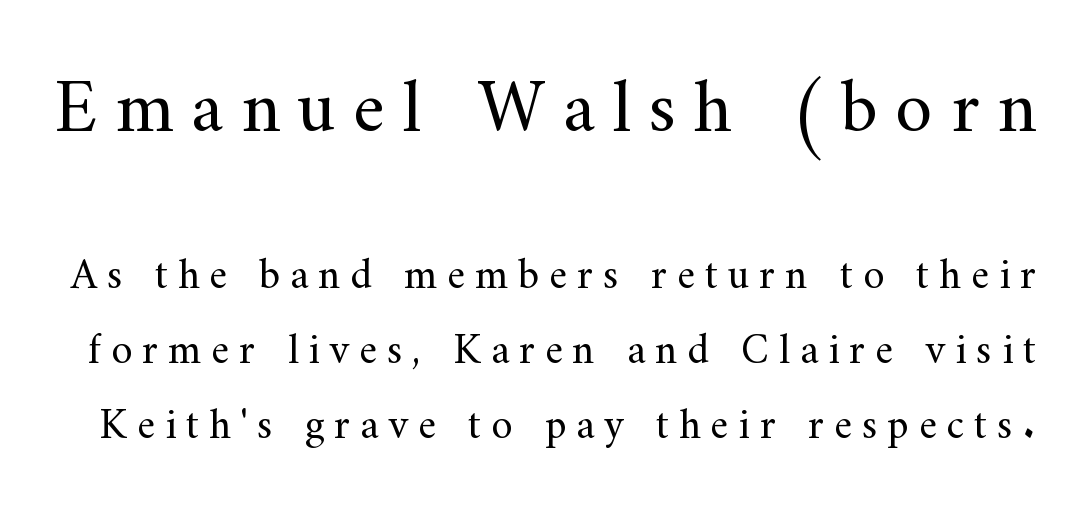
Q: Is the text bold? A: No.
Q: Is the text italic (slanted)? A: No, it is upright.
Q: Is the typeface a serif or a sans-serif typeface? A: Serif.
Q: Is the text underlined? A: No.
Q: Is the spacing between letters normal or unusually wide? A: Unusually wide.
Q: Which block of text is set in a larger size, the first (top) or the second (bottom)? A: The first (top) one.
Q: Width (condensed, normal, or wide)? A: Normal.
Q: Stroke contrast? A: Medium.
Q: x-height? A: Small.
Q: Monospaced? A: No.
